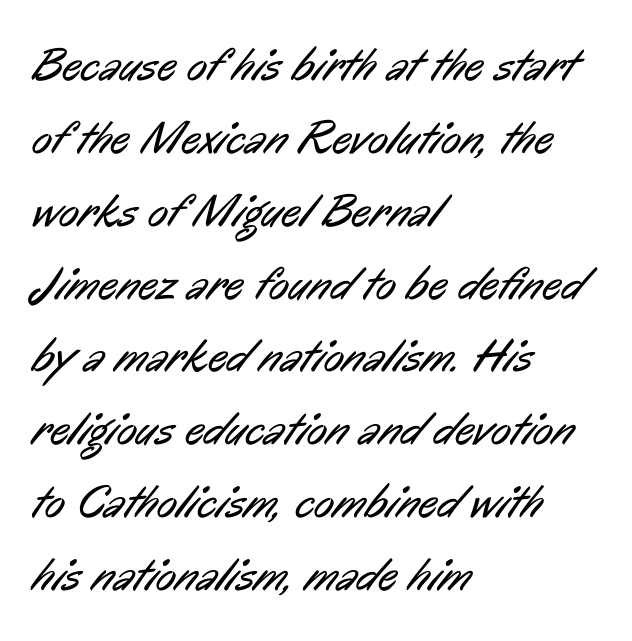
Q: Is the text bold? A: No.
Q: Is the typeface a serif or a sans-serif typeface? A: Sans-serif.
Q: Is the text underlined? A: No.
Q: How is the paragraph aligned? A: Left-aligned.
Q: Is the spacing between letters normal or unusually wide? A: Normal.
Q: Is the spacing between lines tight, normal or loose? A: Normal.
Q: Width (condensed, normal, or wide)? A: Condensed.
Q: Stroke contrast? A: Low.
Q: x-height? A: Medium.
Q: Monospaced? A: No.
